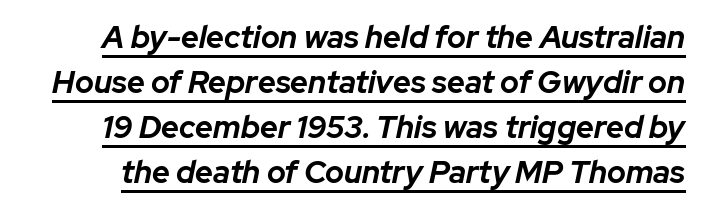
The image shows 31 px bold type, italic (leaning right); set normal line spacing (1.45x), normal letter spacing, underlined; low stroke contrast and a medium x-height.
